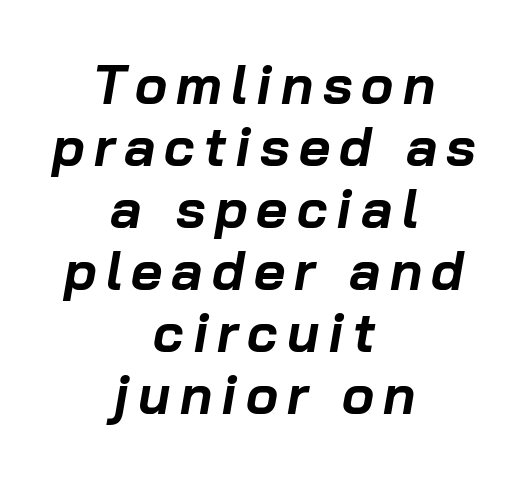
Note the varied advance widths — an 'i' is clearly narrower than an 'm'. Each new line begins almost immediately beneath the previous one. Descenders are the only things crossing below the line. The sample has been set heavy, in full bold. A student would call this center alignment; a typographer would say set centered. The whole block is typeset with a tilt.
